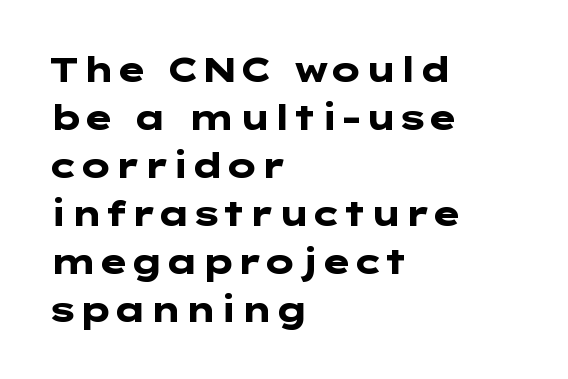
{"serif": "no", "italic": "no", "bold": "yes", "weight": "heavy", "width": "wide", "stroke_contrast": "low", "x_height": "medium", "underline": "no", "align": "left", "line_spacing": "normal", "line_spacing_ratio": 1.41, "letter_spacing": "normal", "letter_spacing_em": 0.0, "glyph_px": 34}
